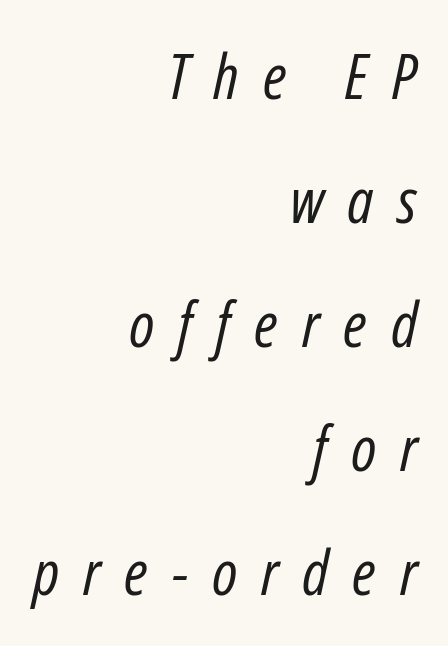
What's the leading like? Stretched, with rows far apart. Descender tails drop into unmarked territory. Looks like regular typesetting: each glyph gets only the width it needs. When letters slant like this, we call the style italic.
